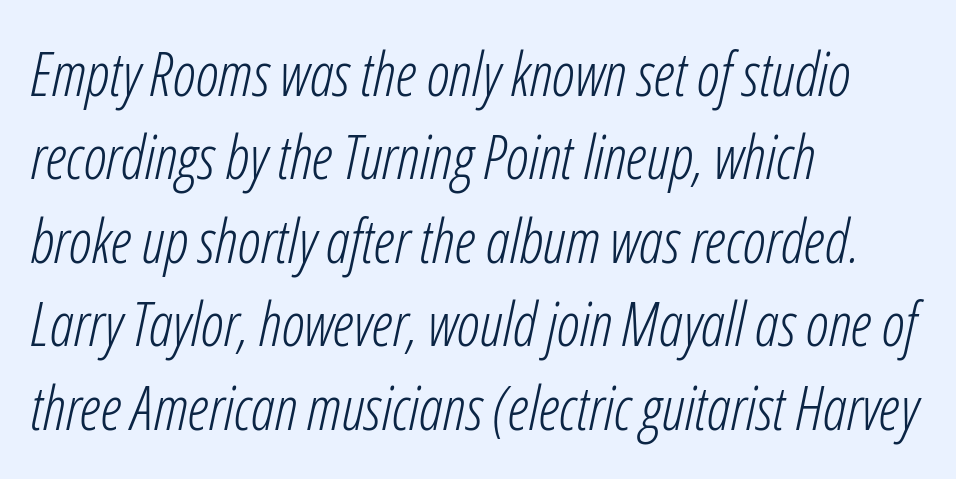
The image shows 60 px light, condensed type, italic (leaning right); set left-aligned, normal line spacing (1.39x), normal letter spacing, not underlined; low stroke contrast and a medium x-height.
